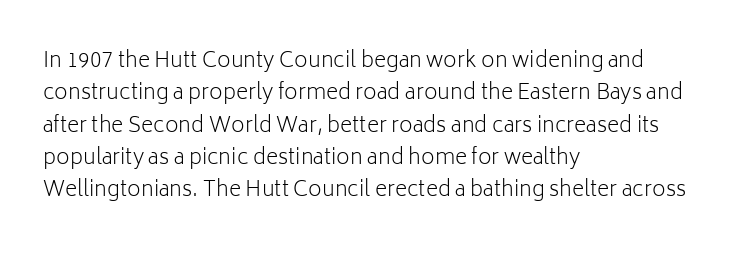
Q: Is the text bold? A: No.
Q: Is the text italic (slanted)? A: No, it is upright.
Q: Is the text underlined? A: No.
Q: How is the paragraph aligned? A: Left-aligned.
Q: Is the spacing between letters normal or unusually wide? A: Normal.
Q: Is the spacing between lines tight, normal or loose? A: Normal.
